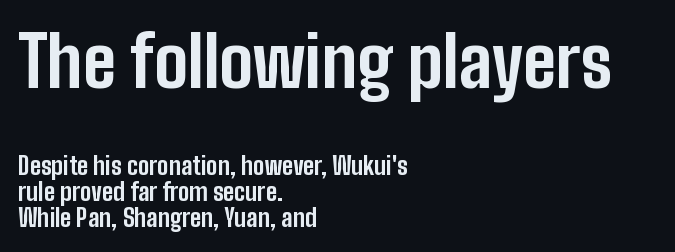
The image shows 71 px bold, condensed sans-serif type, upright; set left-aligned, tight line spacing (1.08x), normal letter spacing, not underlined; the first (top) block is 2.96x larger; low stroke contrast and a medium x-height.
